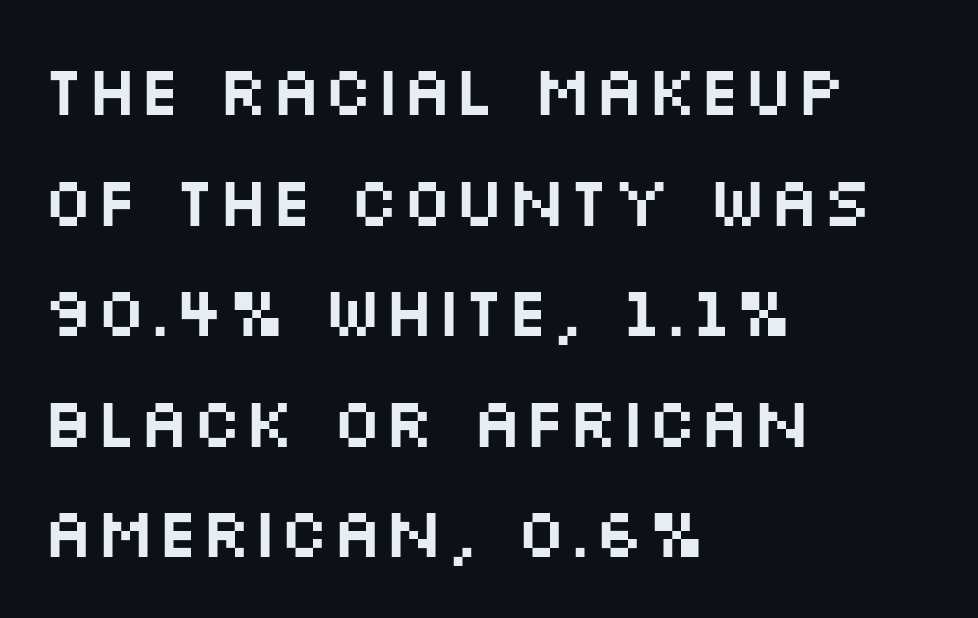
{"serif": "no", "italic": "no", "width": "wide", "stroke_contrast": "medium", "x_height": "large", "monospaced": "no", "underline": "no", "align": "left", "line_spacing": "normal", "line_spacing_ratio": 1.58, "letter_spacing": "normal", "letter_spacing_em": 0.0, "glyph_px": 70}
